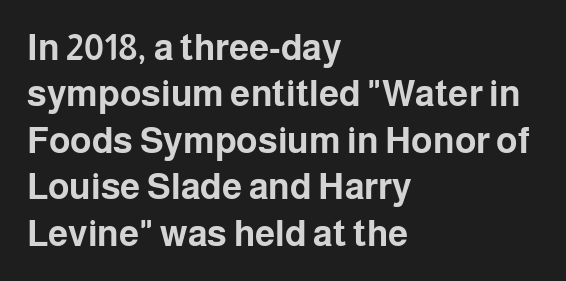
Q: Is the text bold? A: Yes.
Q: Is the text italic (slanted)? A: No, it is upright.
Q: Is the typeface a serif or a sans-serif typeface? A: Sans-serif.
Q: Is the text underlined? A: No.
Q: How is the paragraph aligned? A: Left-aligned.
Q: Is the spacing between letters normal or unusually wide? A: Normal.
Q: Is the spacing between lines tight, normal or loose? A: Normal.
Q: Width (condensed, normal, or wide)? A: Normal.
Q: Stroke contrast? A: Low.
Q: x-height? A: Medium.
Q: Monospaced? A: No.
